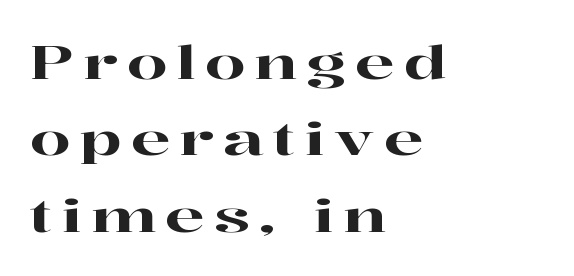
{"serif": "yes", "italic": "no", "width": "wide", "stroke_contrast": "high", "x_height": "medium", "monospaced": "no", "underline": "no", "align": "left", "line_spacing": "normal", "line_spacing_ratio": 1.66, "letter_spacing": "wide", "letter_spacing_em": 0.2, "glyph_px": 46}
